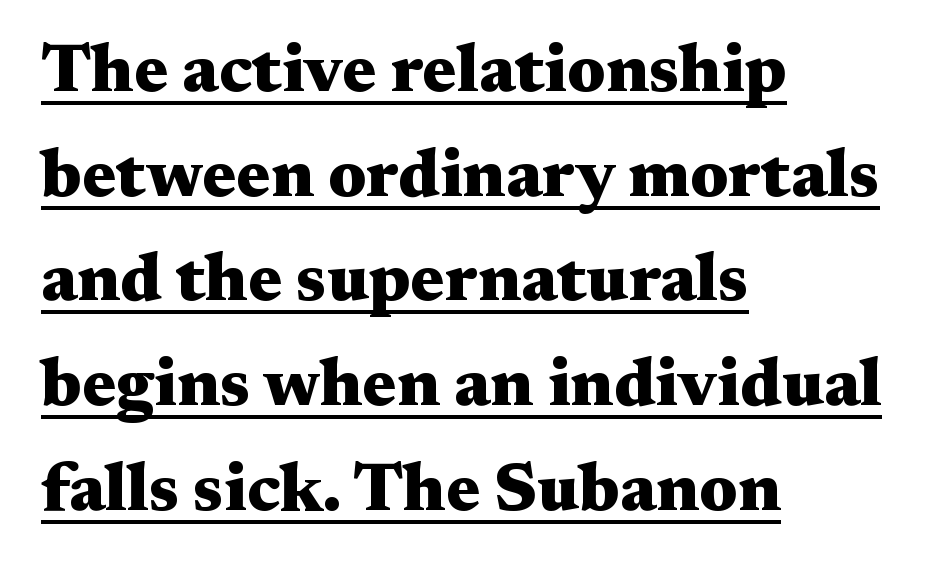
Q: Is the text bold? A: Yes.
Q: Is the text italic (slanted)? A: No, it is upright.
Q: Is the typeface a serif or a sans-serif typeface? A: Serif.
Q: Is the text underlined? A: Yes.
Q: How is the paragraph aligned? A: Left-aligned.
Q: Is the spacing between letters normal or unusually wide? A: Normal.
Q: Is the spacing between lines tight, normal or loose? A: Normal.
Q: Width (condensed, normal, or wide)? A: Wide.
Q: Stroke contrast? A: Medium.
Q: x-height? A: Medium.
Q: Monospaced? A: No.
